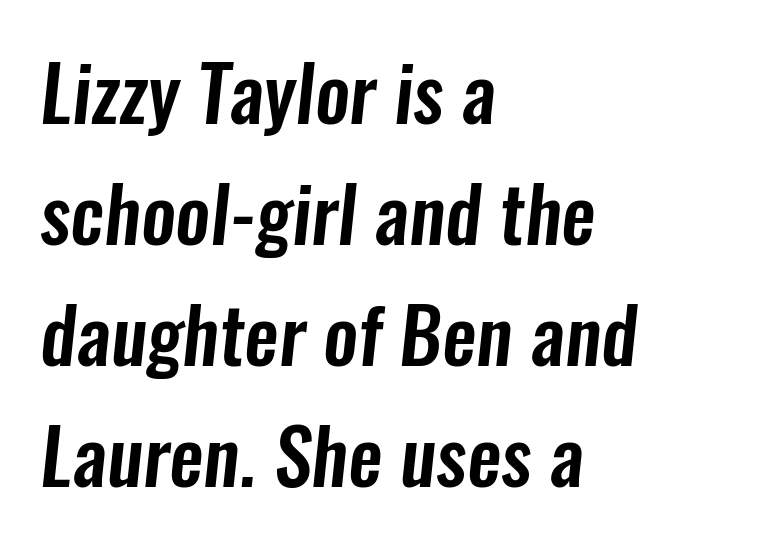
Q: Is the typeface a serif or a sans-serif typeface? A: Sans-serif.
Q: Is the text underlined? A: No.
Q: How is the paragraph aligned? A: Left-aligned.
Q: Is the spacing between letters normal or unusually wide? A: Normal.
Q: Is the spacing between lines tight, normal or loose? A: Normal.
Q: Width (condensed, normal, or wide)? A: Condensed.
Q: Stroke contrast? A: Low.
Q: x-height? A: Medium.
Q: Monospaced? A: No.
